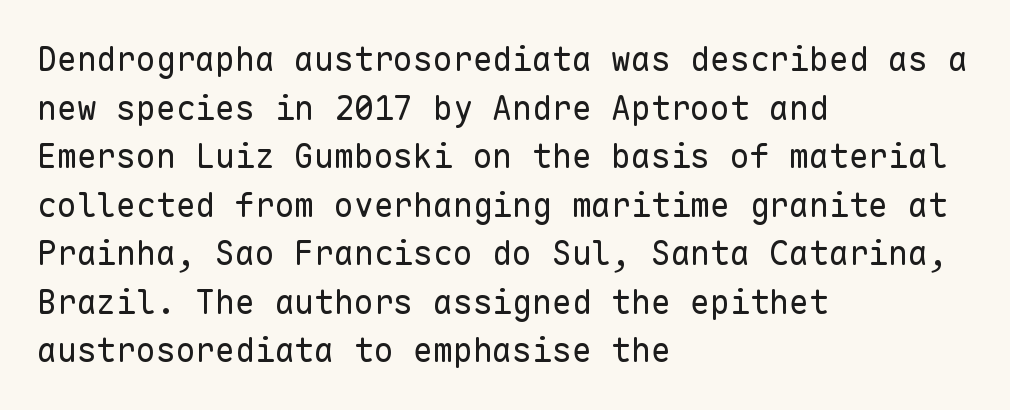
The rows are spaced the way most documents space them. How are the letters spaced? Ordinarily, with no added tracking. Glance below the letters and you will spot only blank space. Style check: upright.
